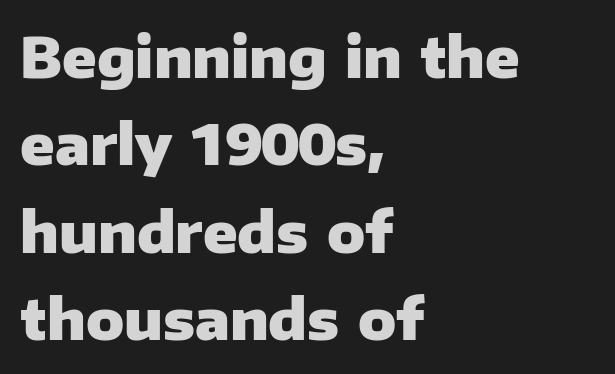
The image shows 56 px heavy sans-serif type, upright; set left-aligned, normal line spacing (1.56x), normal letter spacing, not underlined; low stroke contrast and a medium x-height.
